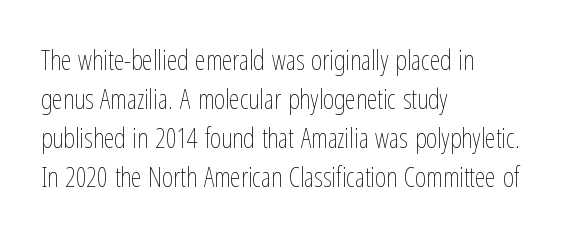
{"italic": "no", "bold": "no", "underline": "no", "align": "left", "line_spacing": "normal", "line_spacing_ratio": 1.44, "letter_spacing": "normal", "letter_spacing_em": 0.0, "glyph_px": 27}
